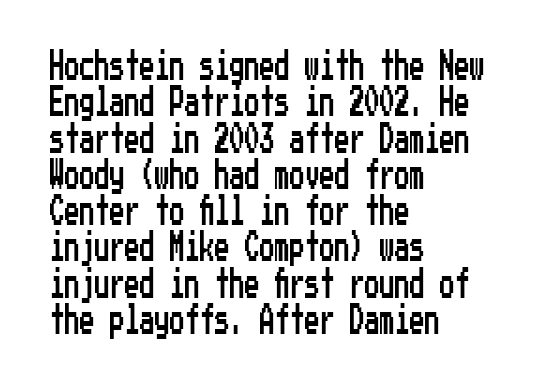
{"serif": "no", "italic": "no", "width": "condensed", "stroke_contrast": "low", "x_height": "medium", "underline": "no", "align": "left", "line_spacing_ratio": 1.21, "letter_spacing": "normal", "letter_spacing_em": 0.0, "glyph_px": 30}
